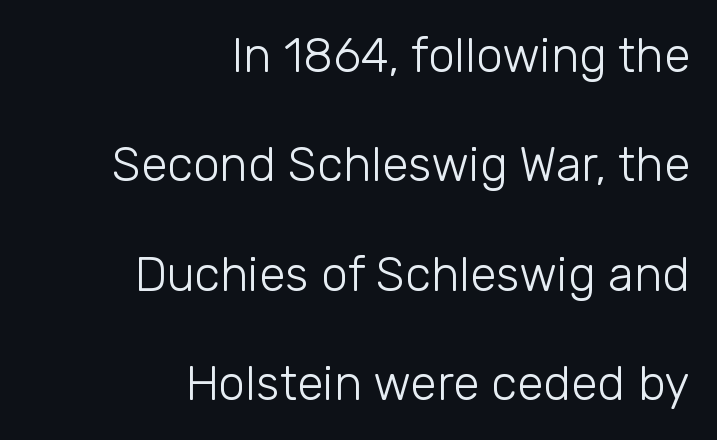
A typesetter would call this zero additional tracking. These lines are rendered in a variable-pitch font. Vertical spacing — loose. Rule under the text: the space is simply empty.
